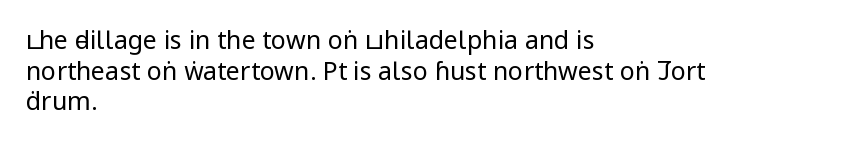
{"italic": "no", "bold": "no", "underline": "no", "align": "left", "line_spacing_ratio": 1.23, "letter_spacing": "normal", "letter_spacing_em": 0.0, "glyph_px": 25}
